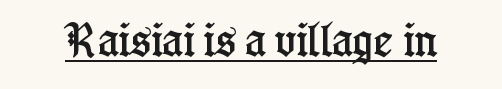
Check where the strokes stop: tiny serifs finish them off. If you drew a line through each stem, it would be perfectly vertical. Short note: letters normally spaced. The rendering uses natural spacing where letterforms have individual widths. Notice how a bar underscores the lettering throughout.
